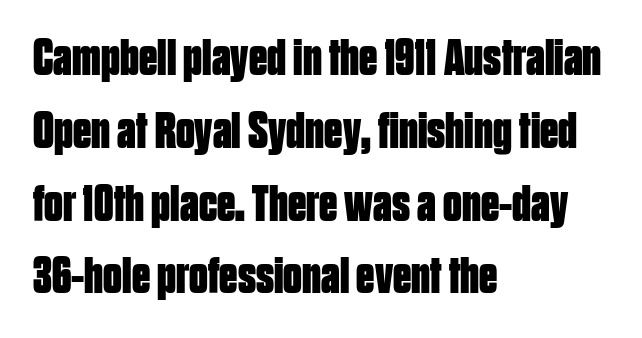
{"serif": "no", "italic": "no", "bold": "yes", "weight": "bold", "width": "condensed", "stroke_contrast": "low", "x_height": "large", "monospaced": "no", "underline": "no", "align": "left", "line_spacing": "normal", "line_spacing_ratio": 1.4, "letter_spacing": "normal", "letter_spacing_em": 0.0, "glyph_px": 52}
